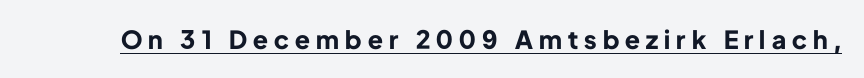
These words are printed bold, with thick strokes throughout. A continuous stroke trails under the words, as in a hyperlink. The tracking reads as deliberately expanded to a designer's eye. No italicization has been applied; the sample stays upright.
